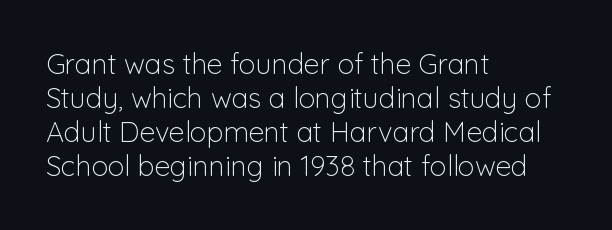
The image shows 28 px light sans-serif type, upright; set left-aligned, line spacing 1.22x, normal letter spacing, not underlined; low stroke contrast and a medium x-height.
